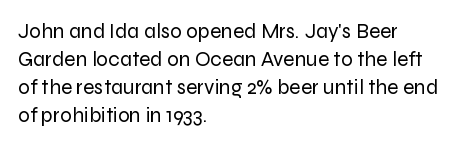
The paragraph has a hard left edge and a soft right edge. Rows of type keep a routine distance in the vertical direction. The letters sit at their default tracking, neither squeezed nor spread. Posture: vertical.
